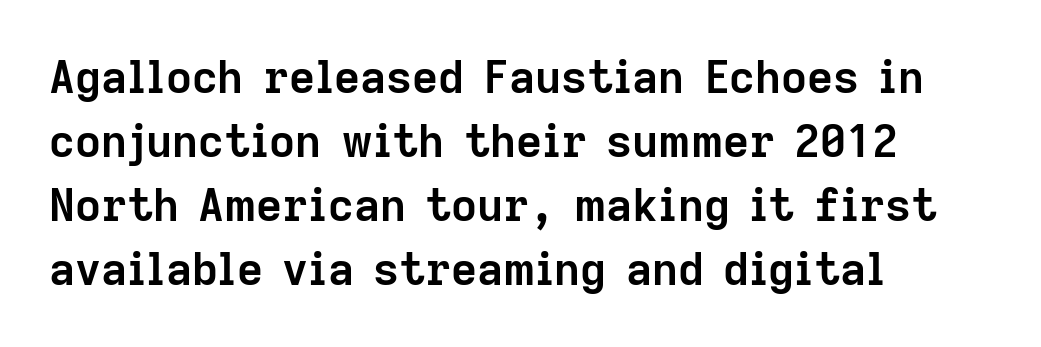
Descenders hang freely into open space. The passage shown has conventional tracking throughout. The leading is moderate, giving the passage an even texture. Heft: maximum for text — a bold. Line starts are locked; line ends wander.
